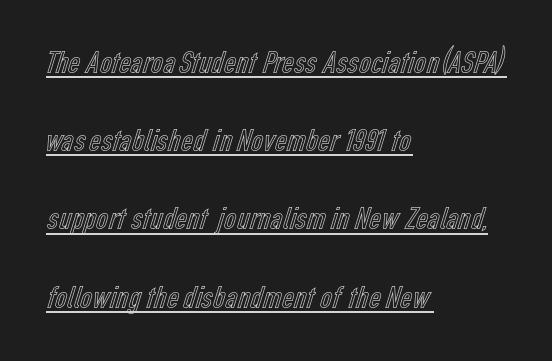
Character widths vary here, with narrow letters taking less room than wide ones. A typesetter would call this zero additional tracking. Looks like someone drew a line under every word here. Successive baselines arrive slowly, with a big drop between each. This sample is left-justified, so line endings fall wherever the words run out.
